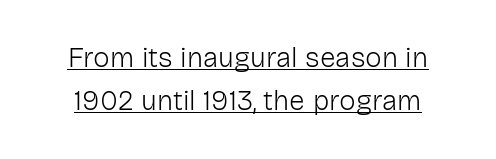
Q: Is the text bold? A: No.
Q: Is the text italic (slanted)? A: No, it is upright.
Q: Is the typeface a serif or a sans-serif typeface? A: Sans-serif.
Q: Is the text underlined? A: Yes.
Q: Is the spacing between letters normal or unusually wide? A: Normal.
Q: Is the spacing between lines tight, normal or loose? A: Normal.
Q: Width (condensed, normal, or wide)? A: Normal.
Q: Stroke contrast? A: Low.
Q: x-height? A: Medium.
Q: Monospaced? A: No.
